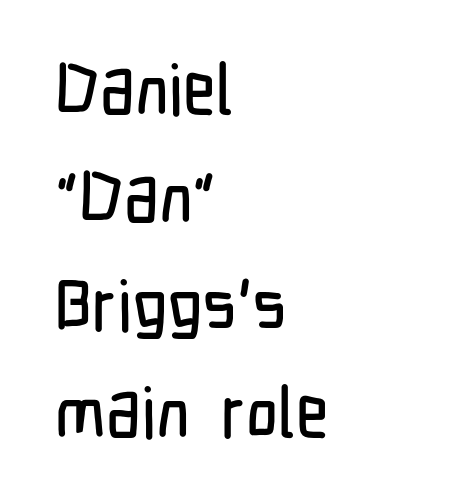
{"serif": "no", "italic": "no", "width": "condensed", "stroke_contrast": "low", "x_height": "medium", "monospaced": "no", "underline": "no", "align": "left", "line_spacing": "normal", "line_spacing_ratio": 1.54, "letter_spacing": "normal", "letter_spacing_em": 0.0, "glyph_px": 70}
